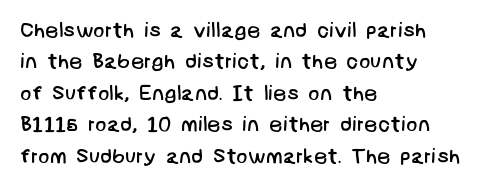
Q: Is the text bold? A: No.
Q: Is the text underlined? A: No.
Q: How is the paragraph aligned? A: Left-aligned.
Q: Is the spacing between letters normal or unusually wide? A: Normal.
Q: Is the spacing between lines tight, normal or loose? A: Normal.
